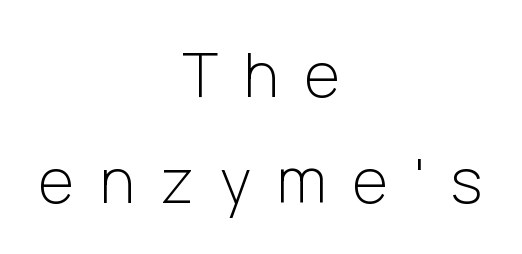
The image shows 61 px light sans-serif type, upright; set centered, line spacing 1.74x, unusually wide letter spacing (+0.43 em), not underlined; low stroke contrast and a medium x-height.
